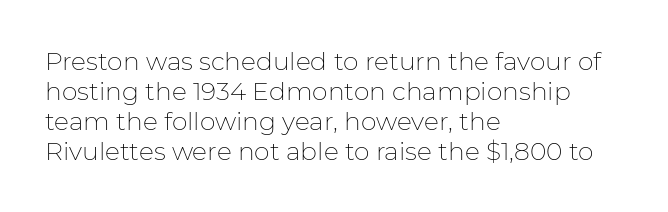
Stem width sits at or under what a default text font uses. Rendered with straight, roman letterforms. In CSS terms this would be text-align: left. Is the letter spacing exaggerated? No — it looks like the ordinary default.
